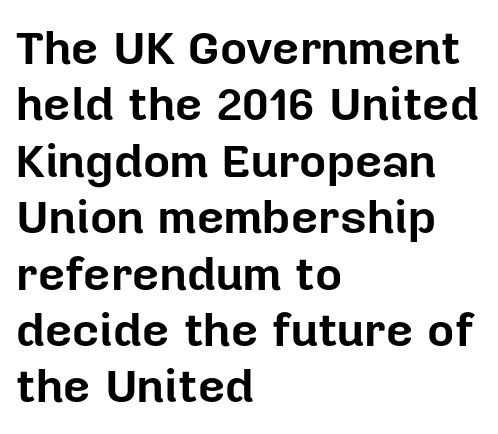
Think of a printed novel: that variable character pitch is what you see here. Characters follow at the spacing the type designer built in. Underline: absent. Weight: bold.
